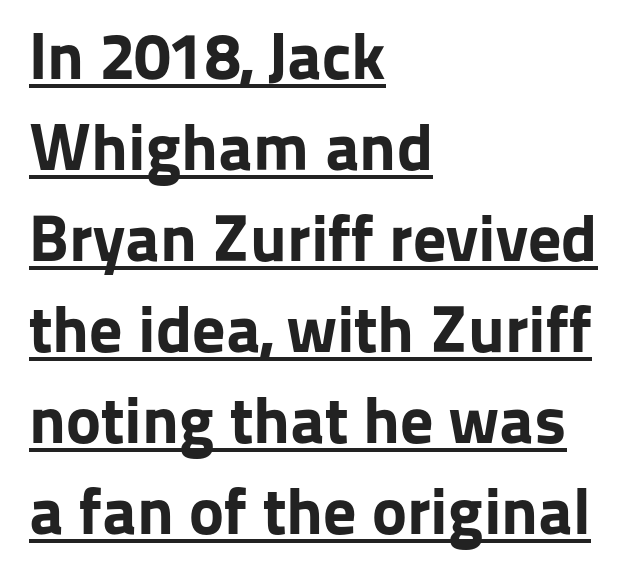
The image shows 66 px bold sans-serif type, upright; set left-aligned, normal line spacing (1.38x), normal letter spacing, underlined; low stroke contrast and a medium x-height.
